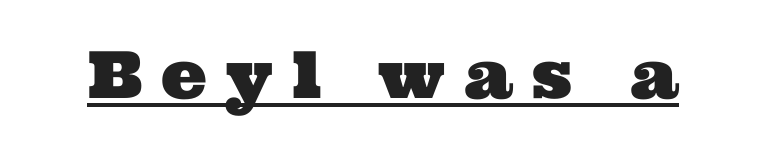
The image shows 65 px wide serif type; set unusually wide letter spacing (+0.29 em), underlined; medium stroke contrast and a medium x-height.
